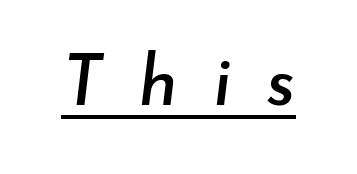
Q: Is the text italic (slanted)? A: Yes, it leans right by about 7 degrees.
Q: Is the text underlined? A: Yes.
Q: Is the spacing between letters normal or unusually wide? A: Unusually wide.
Q: Width (condensed, normal, or wide)? A: Normal.
Q: Stroke contrast? A: Low.
Q: x-height? A: Small.
Q: Monospaced? A: No.
